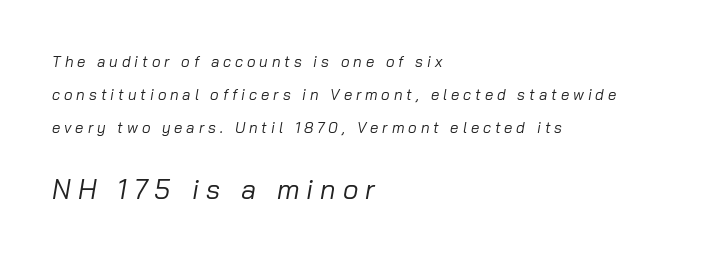
No letter is thick-stroked: the sample isn't bold. The setting favours the left margin, as ordinary paragraphs usually do. A bare baseline throughout the passage. Is the letter spacing exaggerated? Yes — the characters are pushed far apart.
